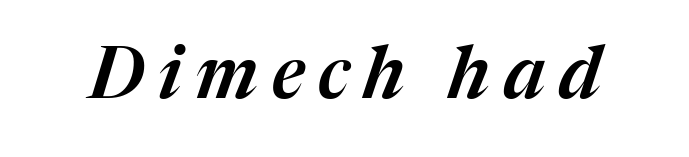
Is the type slanted? Yes — the strokes lean at a clear angle. Think of a printed novel: that variable character pitch is what you see here. A clean baseline with only descenders dipping below it.
